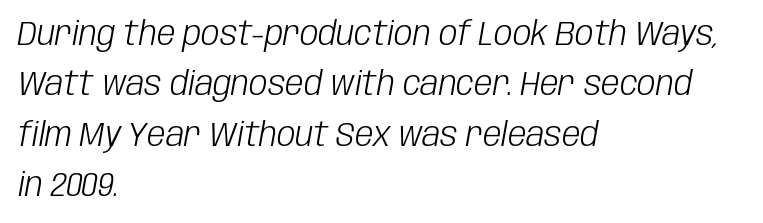
Q: Is the text bold? A: No.
Q: Is the text italic (slanted)? A: Yes, it leans right by about 10 degrees.
Q: Is the text underlined? A: No.
Q: How is the paragraph aligned? A: Left-aligned.
Q: Is the spacing between letters normal or unusually wide? A: Normal.
Q: Is the spacing between lines tight, normal or loose? A: Normal.
Q: Width (condensed, normal, or wide)? A: Condensed.
Q: Stroke contrast? A: Low.
Q: x-height? A: Large.
Q: Monospaced? A: No.
